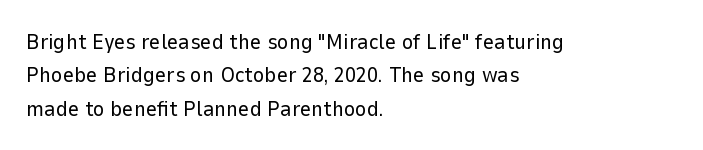
{"italic": "no", "bold": "no", "underline": "no", "align": "left", "line_spacing": "normal", "line_spacing_ratio": 1.52, "letter_spacing": "normal", "letter_spacing_em": 0.0, "glyph_px": 22}
